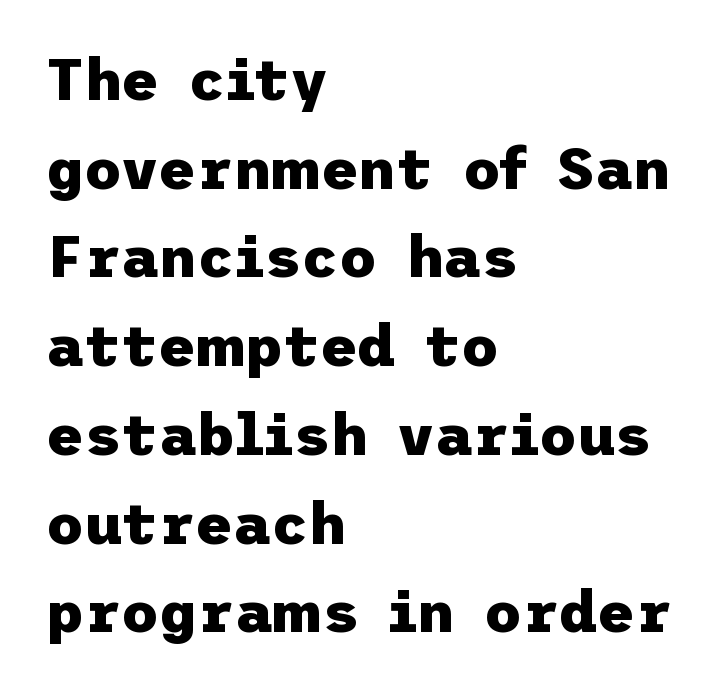
The image shows 58 px heavy sans-serif type, upright; set left-aligned, normal line spacing (1.53x), normal letter spacing, not underlined; low stroke contrast and a medium x-height.
